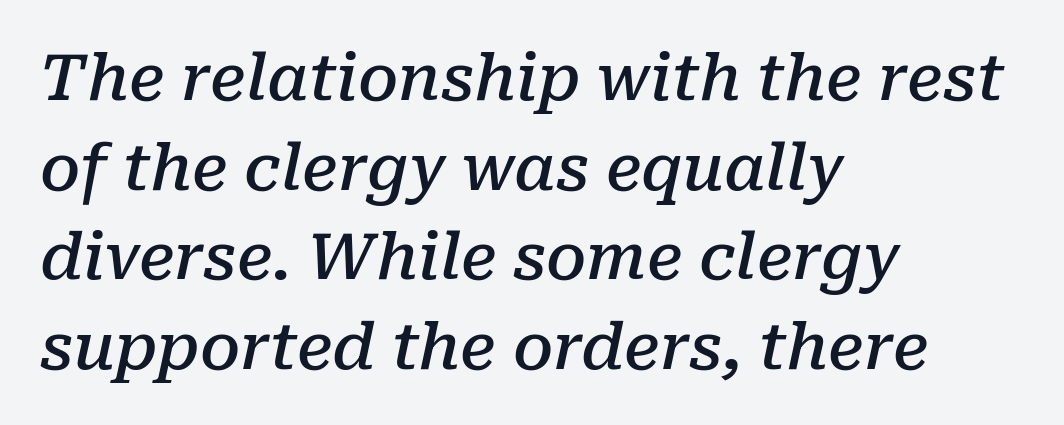
The image shows 64 px semibold serif type, italic (leaning right); set left-aligned, normal line spacing (1.4x), normal letter spacing, not underlined; low stroke contrast and a medium x-height.
